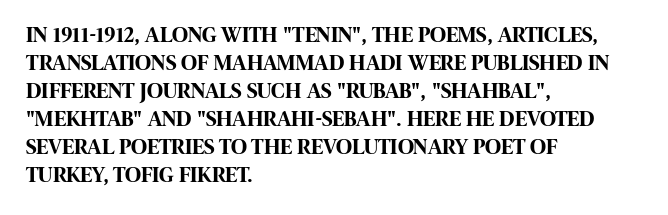
The image shows 22 px bold type, upright; set left-aligned, normal line spacing (1.27x), normal letter spacing, not underlined.
